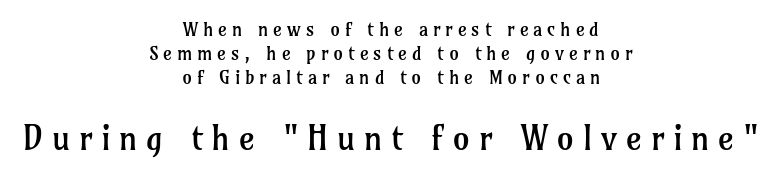
A typesetter would call this leading conventional body-copy spacing. The strip under each line holds only bare page. Larger block? The one below; the one above is distinctly smaller. Stems and bowls with no extra thickness — not bold.
